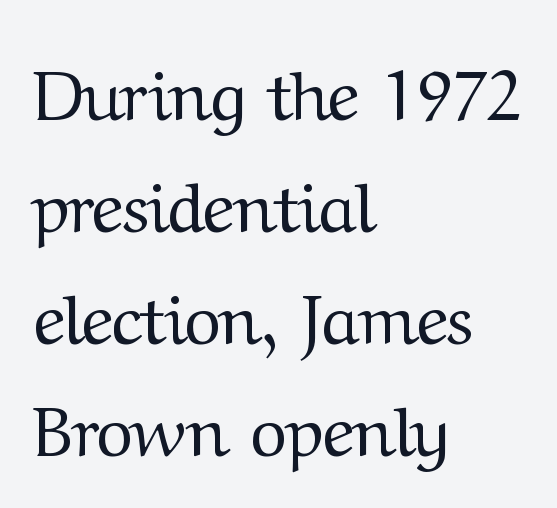
Q: Is the text bold? A: No.
Q: Is the text italic (slanted)? A: No, it is upright.
Q: Is the typeface a serif or a sans-serif typeface? A: Serif.
Q: Is the text underlined? A: No.
Q: How is the paragraph aligned? A: Left-aligned.
Q: Is the spacing between letters normal or unusually wide? A: Normal.
Q: Is the spacing between lines tight, normal or loose? A: Normal.
Q: Width (condensed, normal, or wide)? A: Normal.
Q: Stroke contrast? A: Medium.
Q: x-height? A: Medium.
Q: Monospaced? A: No.
